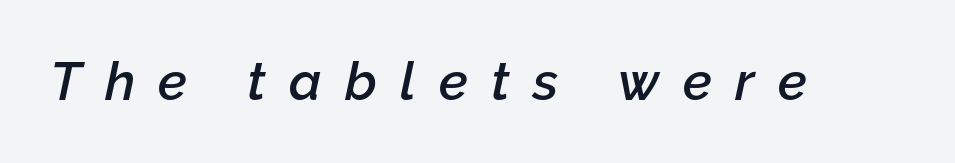
Honestly, there is no underline to notice here at all. The gaps between neighbouring characters are conspicuously large. An italicized treatment has been applied to the whole sample. Strokes here are thickened, but only to semibold level.
